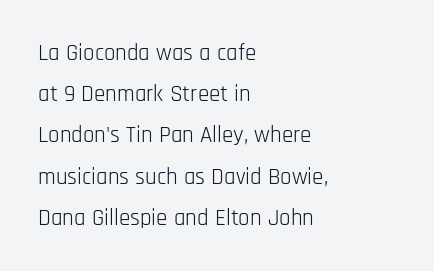
Do the letters lean? They stand straight. The gap between lines stays unmarked. Notice how the passage keeps a crisp vertical edge on the left only. These glyphs show unthickened strokes, regular width or finer. The type is set solid horizontally, with unmodified tracking.
